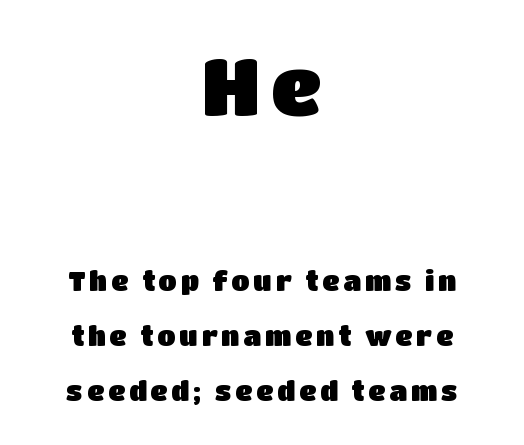
{"serif": "no", "italic": "no", "width": "normal", "stroke_contrast": "low", "x_height": "large", "monospaced": "no", "underline": "no", "align": "center", "line_spacing": "loose", "line_spacing_ratio": 2.03, "larger_block": "first", "size_ratio": 2.96, "glyph_px": 80}
